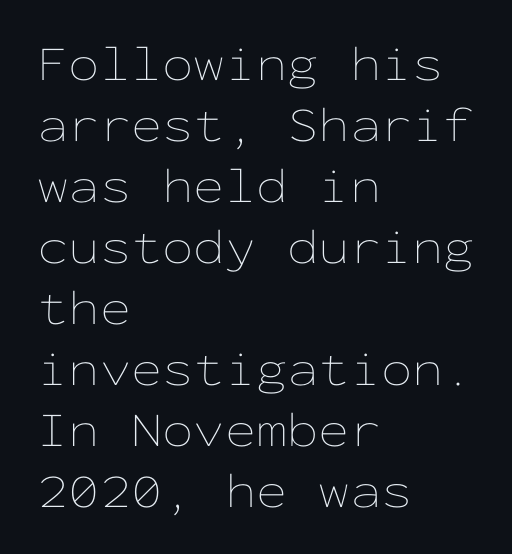
{"italic": "no", "bold": "no", "weight": "thin", "width": "wide", "stroke_contrast": "low", "x_height": "medium", "monospaced": "yes", "underline": "no", "align": "left", "line_spacing_ratio": 1.22, "letter_spacing": "normal", "letter_spacing_em": 0.0, "glyph_px": 50}
